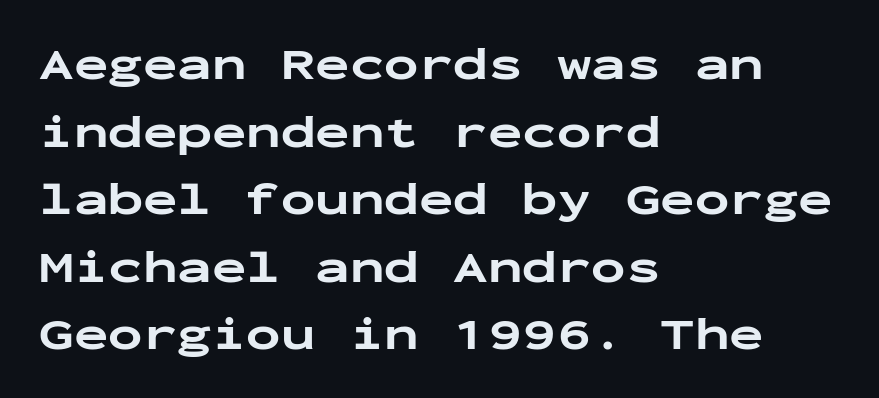
Q: Is the text bold? A: Yes.
Q: Is the text italic (slanted)? A: No, it is upright.
Q: Is the typeface a serif or a sans-serif typeface? A: Sans-serif.
Q: Is the text underlined? A: No.
Q: How is the paragraph aligned? A: Left-aligned.
Q: Is the spacing between letters normal or unusually wide? A: Normal.
Q: Is the spacing between lines tight, normal or loose? A: Normal.
Q: Width (condensed, normal, or wide)? A: Wide.
Q: Stroke contrast? A: Low.
Q: x-height? A: Medium.
Q: Monospaced? A: Yes.
